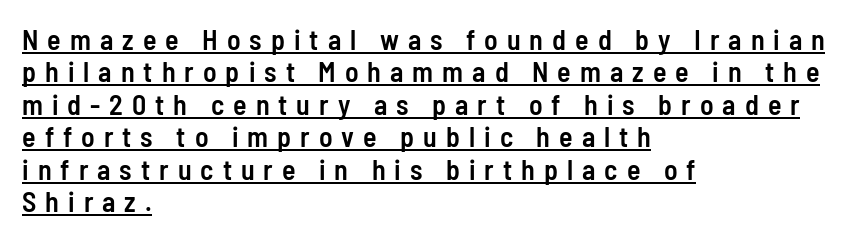
{"serif": "no", "italic": "no", "bold": "semi", "weight": "semibold", "width": "condensed", "stroke_contrast": "low", "x_height": "medium", "monospaced": "no", "underline": "yes", "align": "left", "line_spacing_ratio": 1.16, "letter_spacing": "wide", "letter_spacing_em": 0.32, "glyph_px": 28}
